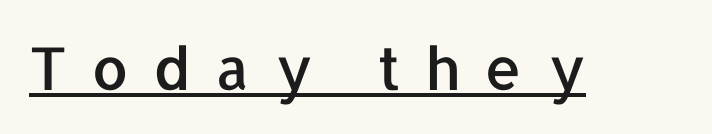
This rendering employs a face without finishing strokes, i.e., a sans-serif. Notice how the stems are strictly vertical — no italics here. There is plenty of visible air inserted between adjacent glyphs. This sample has the flowing, uneven cadence of proportional lettering. This rendering features underlined lettering.
